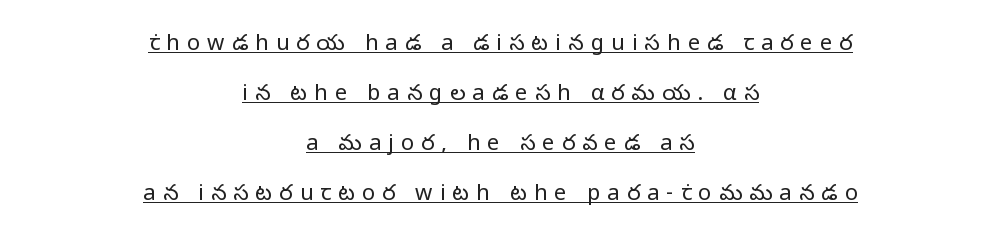
A typesetter would call this leading open, well beyond the default. Short note: letters widely spaced. The letters look calm and open, with moderate or lighter stems. You can see a thin bar hugging the bottom of the glyphs. Caption: multi-line text, centered on the measure.
